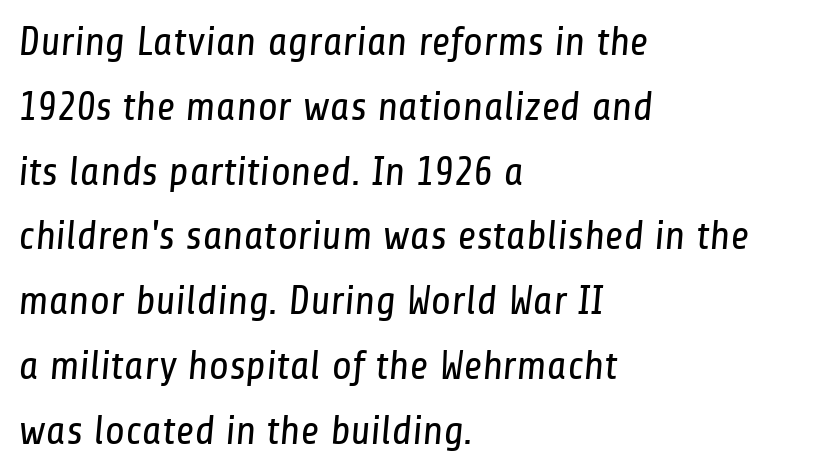
Every row of glyphs begins at an identical x-position on the left. A typesetter would call this zero additional tracking. Rows of type keep a routine distance in the vertical direction. Typographically, this falls in the sans-serif category. No extra ink here — the face is not bold. The foot of each line stays bare and open.
